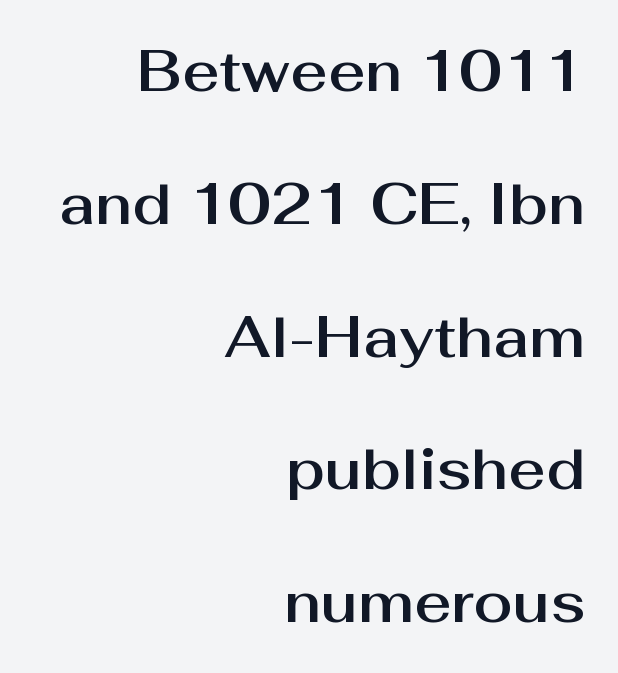
Short note: letters normally spaced. Note the varied advance widths — an 'i' is clearly narrower than an 'm'. The characters display no serif detailing; their extremities are plain. The specimen omits any rule beneath the text block's lines. Posture: upright roman. This block would shrink considerably if given ordinary leading; it's expanded now.
